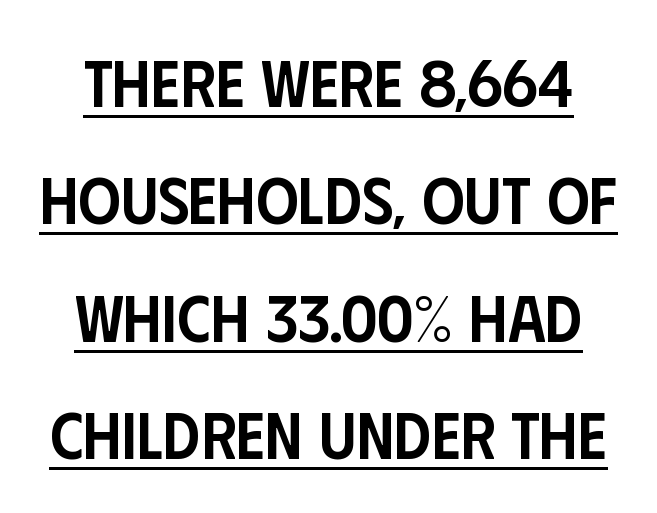
The image shows 66 px semibold, condensed sans-serif type, upright; set line spacing 1.78x, normal letter spacing, underlined; low stroke contrast and a large x-height.
